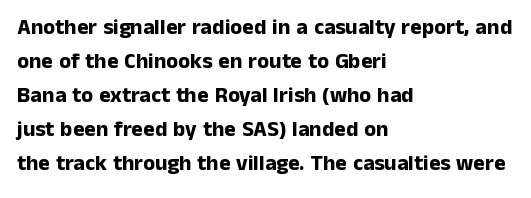
Underline: absent. Default kerning and tracking; the words read as compact shapes. Successive baselines arrive at the customary interval. You can tell it's not italic because the verticals are truly vertical. One-word summary of the alignment: left. These lines carry a lot of weight — the face is fully bold.
